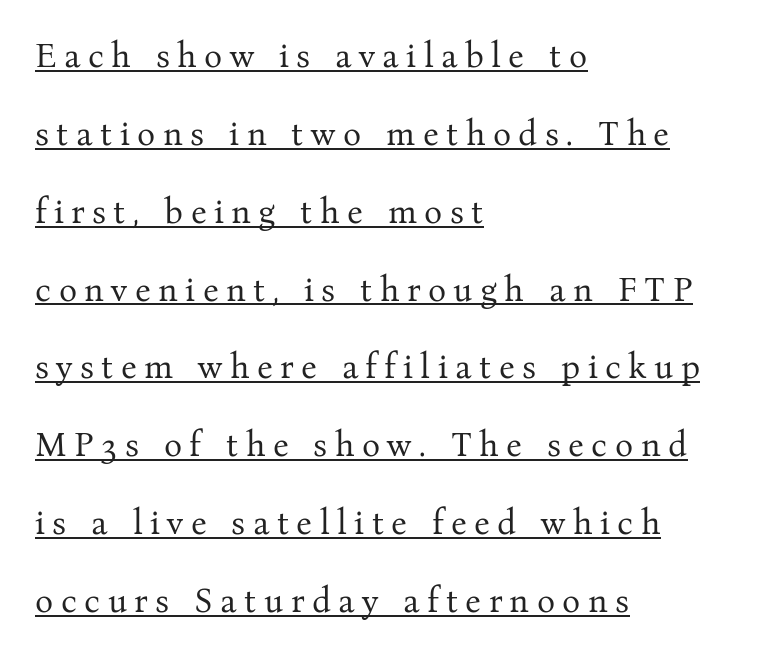
Q: Is the text bold? A: No.
Q: Is the text italic (slanted)? A: No, it is upright.
Q: Is the typeface a serif or a sans-serif typeface? A: Serif.
Q: Is the text underlined? A: Yes.
Q: How is the paragraph aligned? A: Left-aligned.
Q: Is the spacing between letters normal or unusually wide? A: Unusually wide.
Q: Is the spacing between lines tight, normal or loose? A: Loose.
Q: Width (condensed, normal, or wide)? A: Normal.
Q: Stroke contrast? A: Medium.
Q: x-height? A: Medium.
Q: Monospaced? A: No.
